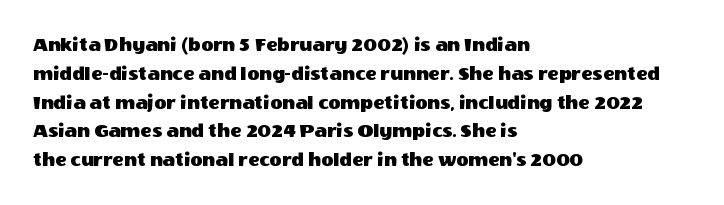
Q: Is the text italic (slanted)? A: No, it is upright.
Q: Is the text underlined? A: No.
Q: How is the paragraph aligned? A: Left-aligned.
Q: Is the spacing between letters normal or unusually wide? A: Normal.
Q: Is the spacing between lines tight, normal or loose? A: Normal.
